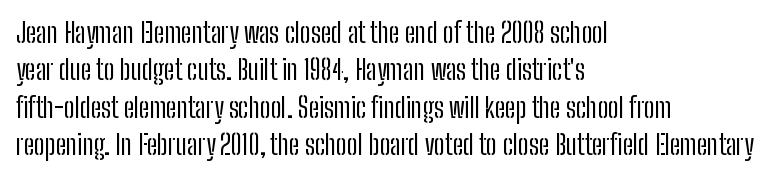
{"italic": "no", "bold": "no", "underline": "no", "align": "left", "line_spacing": "normal", "line_spacing_ratio": 1.38, "letter_spacing": "normal", "letter_spacing_em": 0.0, "glyph_px": 27}
